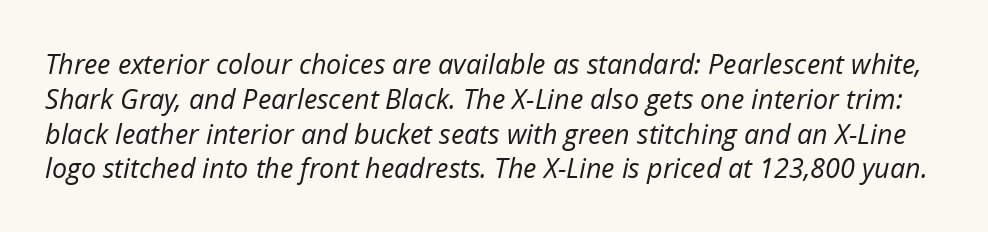
{"italic": "yes", "lean": "right", "slant_degrees": 12, "bold": "no", "underline": "no", "line_spacing": "normal", "line_spacing_ratio": 1.29, "letter_spacing": "normal", "letter_spacing_em": 0.0, "glyph_px": 27}
